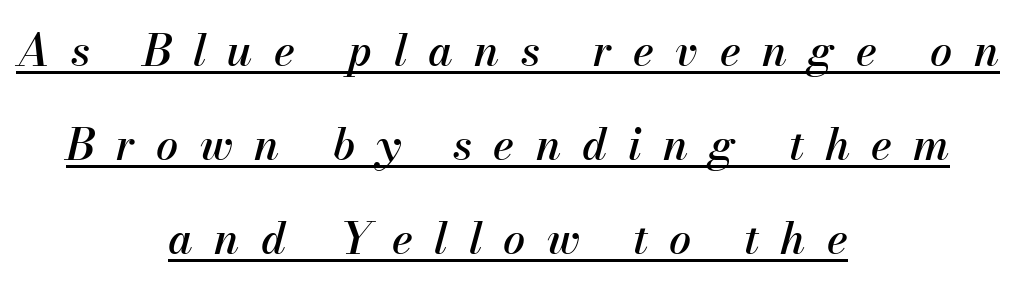
Q: Is the text italic (slanted)? A: Yes, it leans right by about 13 degrees.
Q: Is the text underlined? A: Yes.
Q: How is the paragraph aligned? A: Centered.
Q: Is the spacing between letters normal or unusually wide? A: Unusually wide.
Q: Is the spacing between lines tight, normal or loose? A: Loose.
Q: Width (condensed, normal, or wide)? A: Normal.
Q: Stroke contrast? A: Medium.
Q: x-height? A: Small.
Q: Monospaced? A: No.
